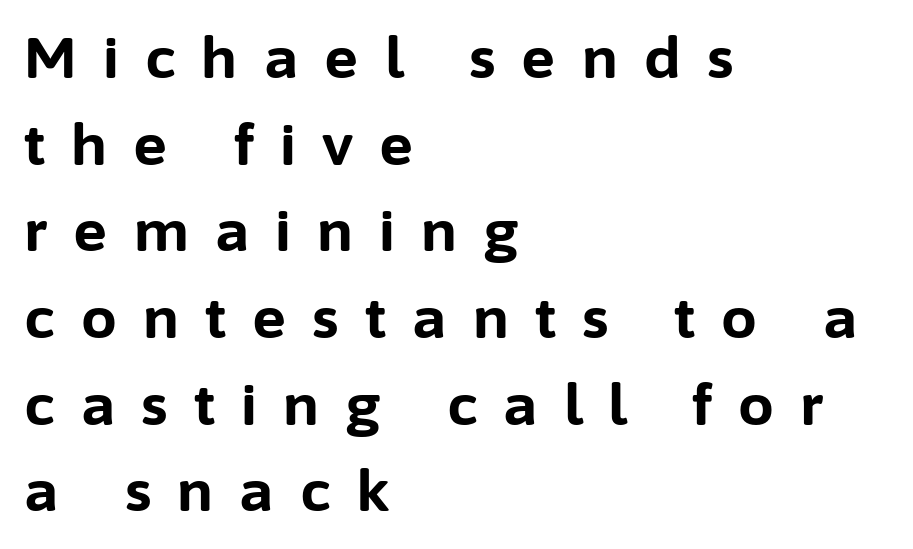
These lines carry a lot of weight — the face is fully bold. Line spacing here is normal. Spacing verdict: proportional, widths tailored to each character. This is roman type, the default non-slanted kind.
